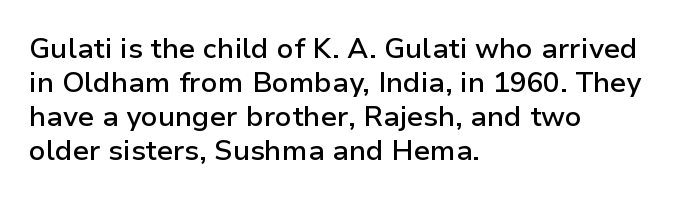
{"serif": "no", "italic": "no", "bold": "semi", "weight": "semibold", "width": "normal", "stroke_contrast": "low", "x_height": "medium", "monospaced": "no", "underline": "no", "align": "left", "line_spacing_ratio": 1.22, "letter_spacing": "normal", "letter_spacing_em": 0.0, "glyph_px": 28}
